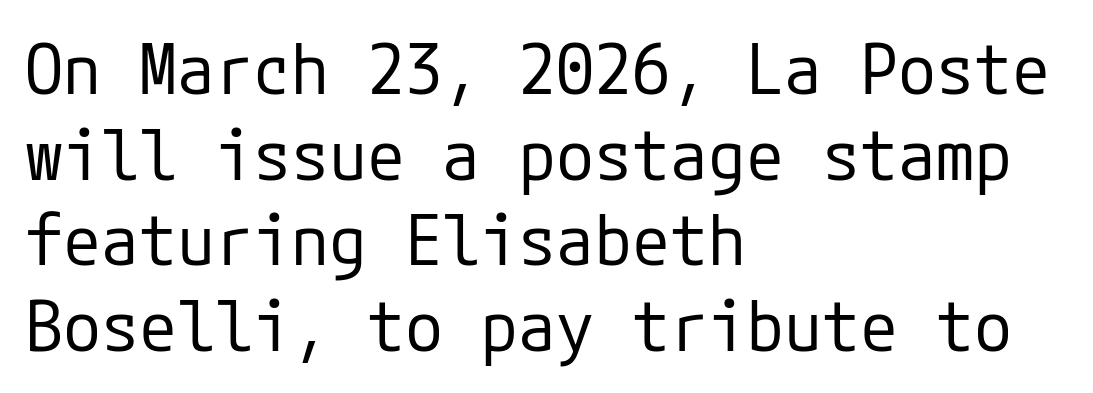
{"serif": "no", "italic": "no", "bold": "no", "weight": "regular", "width": "normal", "stroke_contrast": "low", "x_height": "medium", "underline": "no", "align": "left", "line_spacing_ratio": 1.24, "letter_spacing": "normal", "letter_spacing_em": 0.0, "glyph_px": 69}
